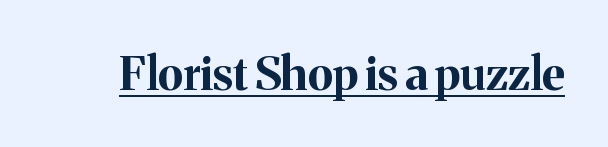
The image shows 46 px bold serif type, upright; set normal letter spacing, underlined; medium stroke contrast and a medium x-height.
